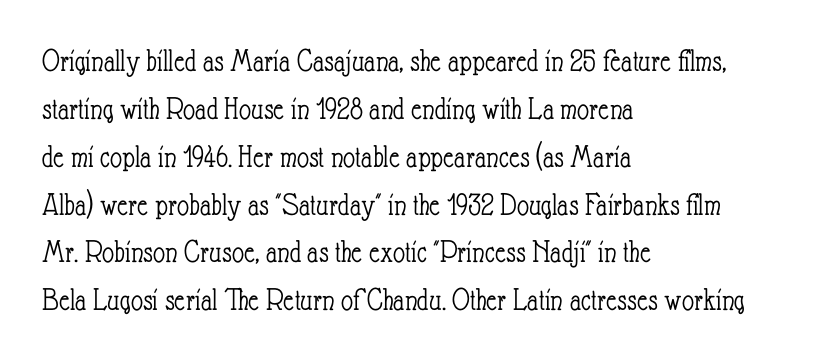
{"italic": "no", "bold": "no", "weight": "light", "width": "condensed", "stroke_contrast": "low", "x_height": "small", "monospaced": "no", "underline": "no", "align": "left", "line_spacing": "normal", "line_spacing_ratio": 1.45, "letter_spacing": "normal", "letter_spacing_em": 0.0, "glyph_px": 33}
